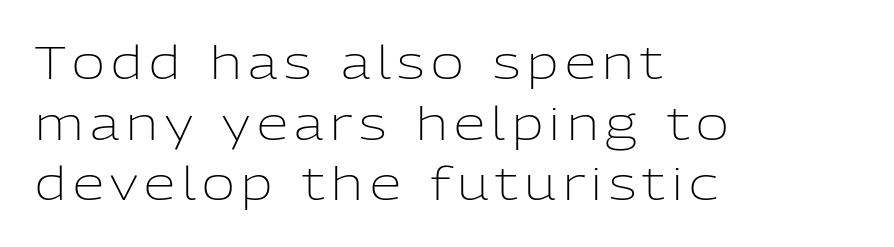
{"serif": "no", "italic": "no", "bold": "no", "weight": "light", "width": "normal", "stroke_contrast": "low", "x_height": "medium", "monospaced": "no", "underline": "no", "align": "left", "line_spacing": "normal", "line_spacing_ratio": 1.35, "glyph_px": 45}
